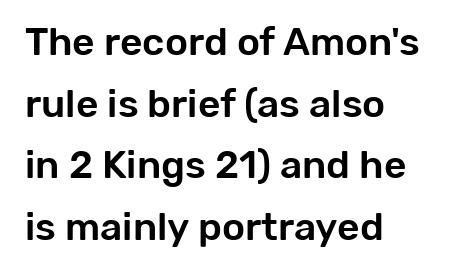
The image shows 39 px sans-serif type, upright; set left-aligned, normal line spacing (1.58x), normal letter spacing, not underlined; low stroke contrast and a medium x-height.
